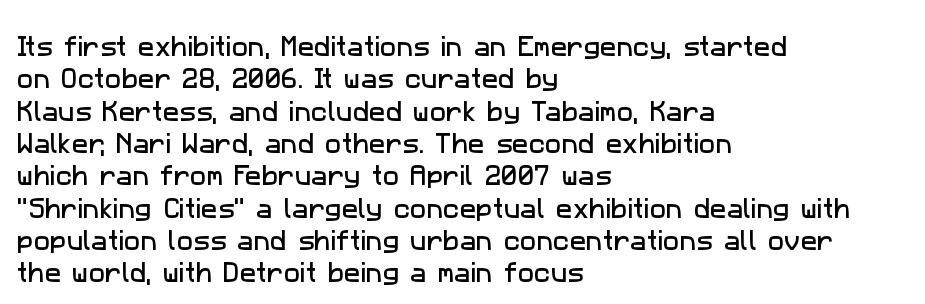
{"underline": "no", "align": "left", "line_spacing": "normal", "line_spacing_ratio": 1.47, "letter_spacing": "normal", "letter_spacing_em": 0.0, "glyph_px": 22}
